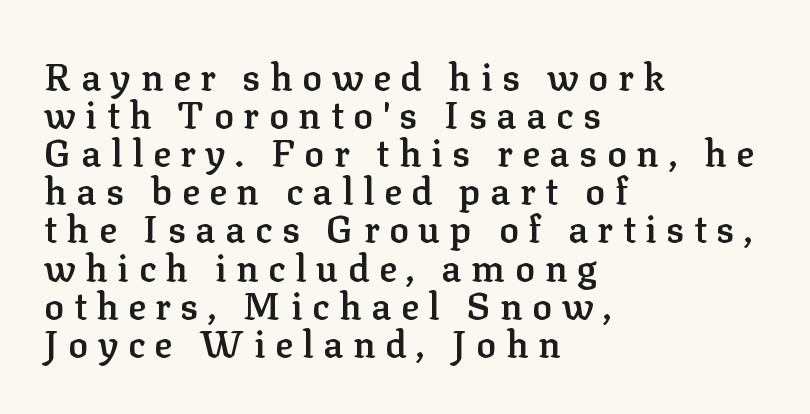
{"serif": "yes", "italic": "no", "bold": "semi", "weight": "semibold", "width": "normal", "stroke_contrast": "low", "x_height": "medium", "monospaced": "no", "underline": "no", "align": "left", "line_spacing": "tight", "line_spacing_ratio": 1.03, "letter_spacing": "wide", "letter_spacing_em": 0.26, "glyph_px": 37}
